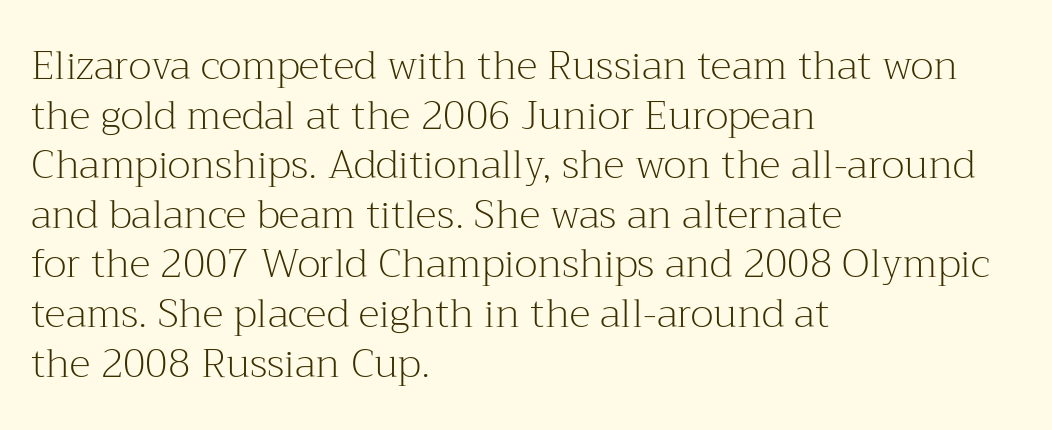
The image shows 40 px light serif type, upright; set left-aligned, line spacing 1.24x, normal letter spacing, not underlined; medium stroke contrast and a medium x-height.
